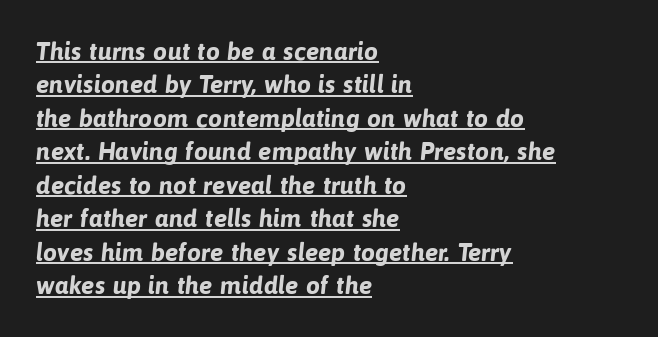
The image shows 25 px bold type; set left-aligned, normal line spacing (1.34x), normal letter spacing, underlined.
